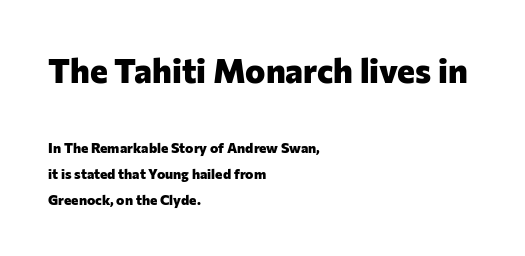
Q: Is the text bold? A: Yes.
Q: Is the text italic (slanted)? A: No, it is upright.
Q: Is the typeface a serif or a sans-serif typeface? A: Sans-serif.
Q: Is the text underlined? A: No.
Q: How is the paragraph aligned? A: Left-aligned.
Q: Is the spacing between letters normal or unusually wide? A: Normal.
Q: Which block of text is set in a larger size, the first (top) or the second (bottom)? A: The first (top) one.
Q: Width (condensed, normal, or wide)? A: Normal.
Q: Stroke contrast? A: Low.
Q: x-height? A: Medium.
Q: Monospaced? A: No.
